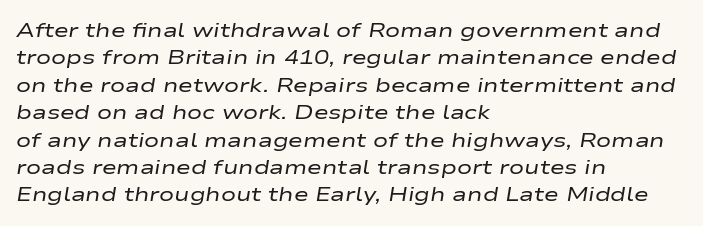
{"italic": "yes", "lean": "right", "slant_degrees": 9, "bold": "no", "underline": "no", "align": "left", "line_spacing": "normal", "line_spacing_ratio": 1.37, "letter_spacing": "normal", "letter_spacing_em": 0.0, "glyph_px": 20}
